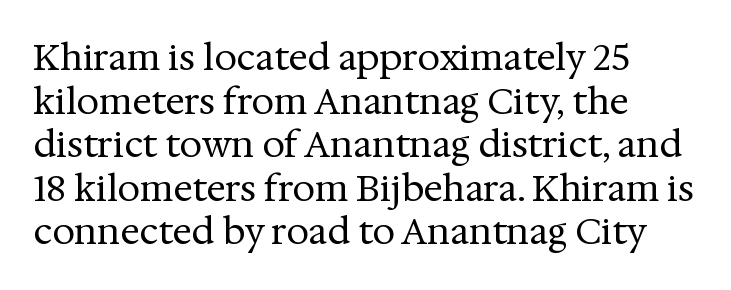
Q: Is the text bold? A: No.
Q: Is the text italic (slanted)? A: No, it is upright.
Q: Is the typeface a serif or a sans-serif typeface? A: Serif.
Q: Is the text underlined? A: No.
Q: How is the paragraph aligned? A: Left-aligned.
Q: Is the spacing between letters normal or unusually wide? A: Normal.
Q: Width (condensed, normal, or wide)? A: Normal.
Q: Stroke contrast? A: Medium.
Q: x-height? A: Medium.
Q: Monospaced? A: No.
